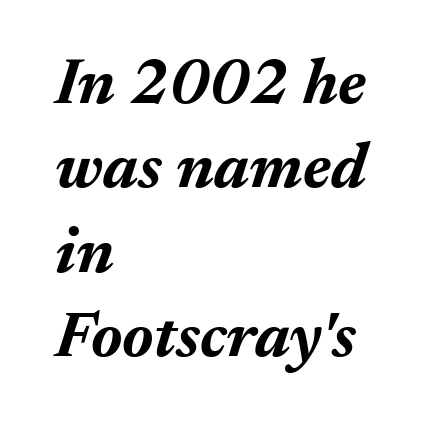
The image shows 65 px bold type, italic (leaning right); set left-aligned, normal line spacing (1.3x), normal letter spacing, not underlined; medium stroke contrast and a medium x-height.
